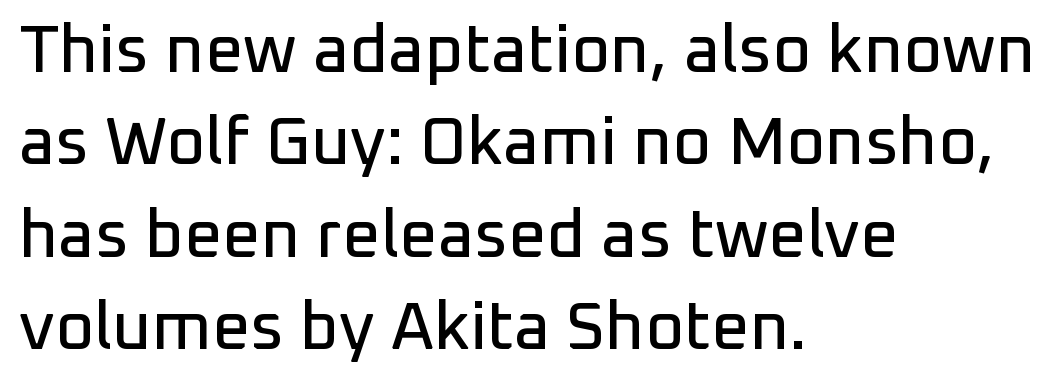
The image shows 67 px sans-serif type, upright; set left-aligned, normal line spacing (1.38x), normal letter spacing, not underlined; low stroke contrast and a medium x-height.
